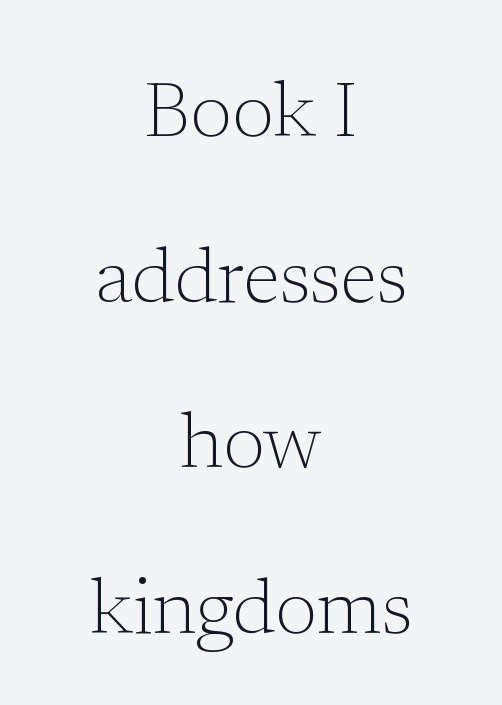
{"serif": "yes", "italic": "no", "bold": "no", "weight": "light", "width": "normal", "stroke_contrast": "low", "x_height": "medium", "monospaced": "no", "underline": "no", "align": "center", "line_spacing": "loose", "line_spacing_ratio": 2.15, "letter_spacing": "normal", "letter_spacing_em": 0.0, "glyph_px": 77}
